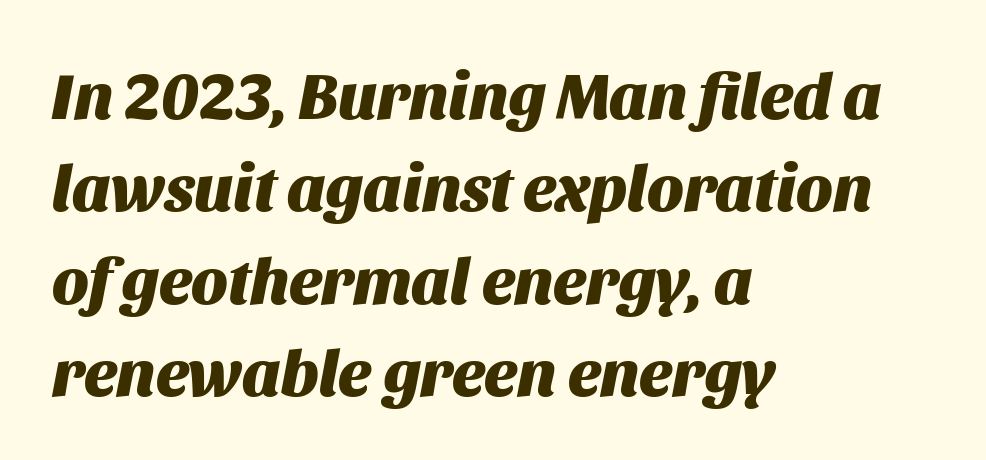
The image shows 65 px heavy type, italic (leaning right); set left-aligned, normal line spacing (1.42x), normal letter spacing, not underlined; medium stroke contrast and a large x-height.
